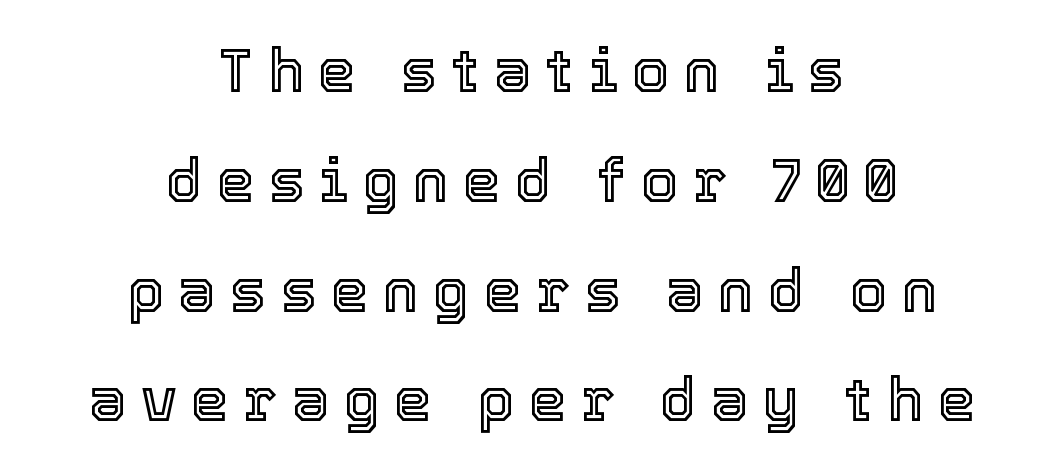
The image shows 60 px text type, upright; set centered, line spacing 1.83x, unusually wide letter spacing (+0.24 em), not underlined; a medium x-height.
